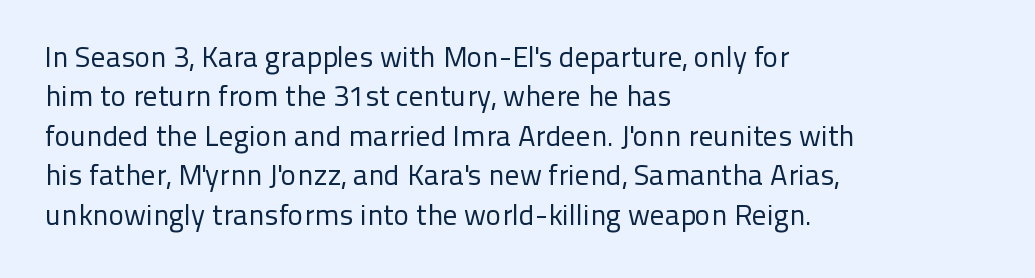
Q: Is the text bold? A: No.
Q: Is the text italic (slanted)? A: No, it is upright.
Q: Is the typeface a serif or a sans-serif typeface? A: Sans-serif.
Q: Is the text underlined? A: No.
Q: How is the paragraph aligned? A: Left-aligned.
Q: Is the spacing between letters normal or unusually wide? A: Normal.
Q: Is the spacing between lines tight, normal or loose? A: Normal.
Q: Width (condensed, normal, or wide)? A: Normal.
Q: Stroke contrast? A: Low.
Q: x-height? A: Medium.
Q: Monospaced? A: No.
